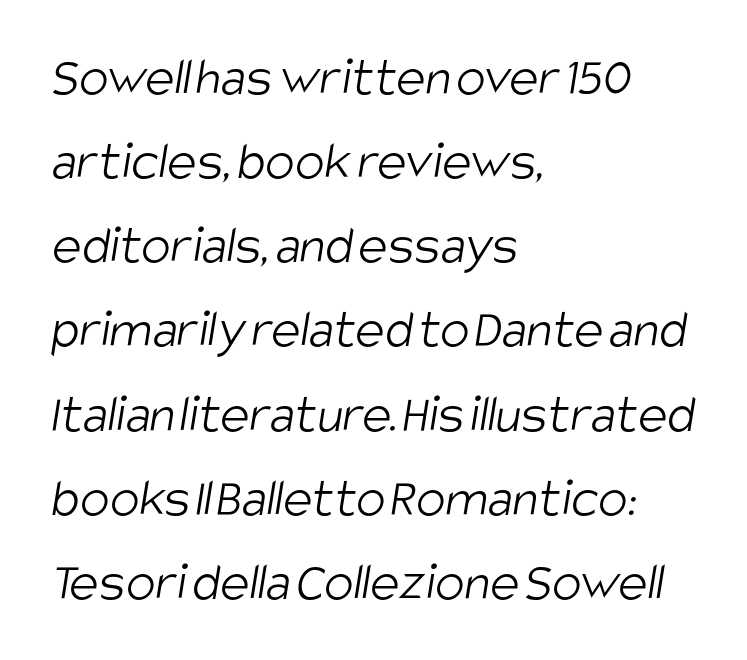
This sample has the flowing, uneven cadence of proportional lettering. Look at the bottom of the vertical strokes: they stop flat, with no serifs. Each word holds together tightly as a unit, with standard inter-letter gaps. The letterforms sit at book weight or below. The words here are not underlined. The designer left line spacing at the default.
